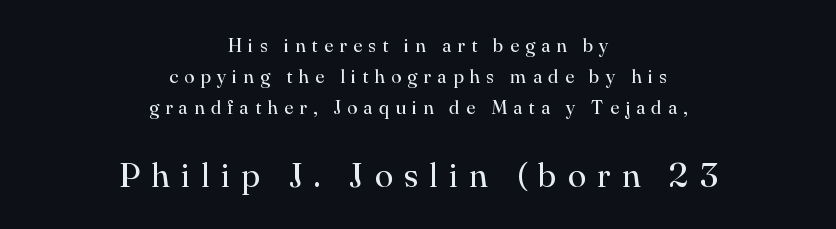
Stems and bowls with no extra thickness — not bold. The letters are spread apart with noticeably loose tracking. Normally led — the rows are evenly, conventionally spaced. Proportional: the letters do not fall into vertical columns. These lines are centered, leaving both edges ragged.
